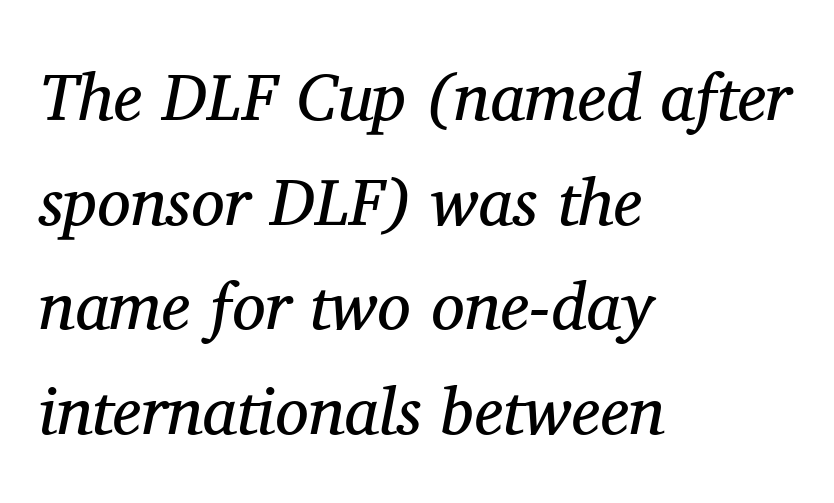
Yep, those are serifs on the letters. Interline gaps are of average width in this sample. Nothing unusual about the tracking: characters are spaced as the font intends. The paragraph shown leans on its left margin.
